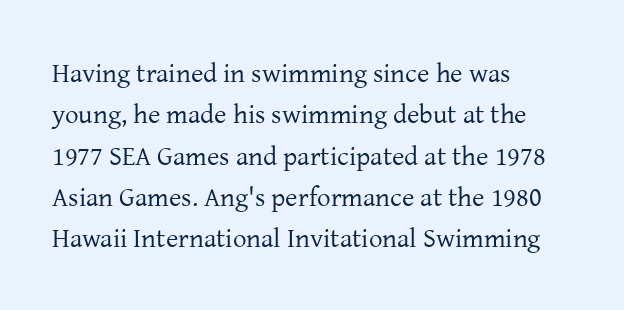
Q: Is the text bold? A: No.
Q: Is the text italic (slanted)? A: No, it is upright.
Q: Is the text underlined? A: No.
Q: How is the paragraph aligned? A: Left-aligned.
Q: Is the spacing between letters normal or unusually wide? A: Normal.
Q: Is the spacing between lines tight, normal or loose? A: Normal.
